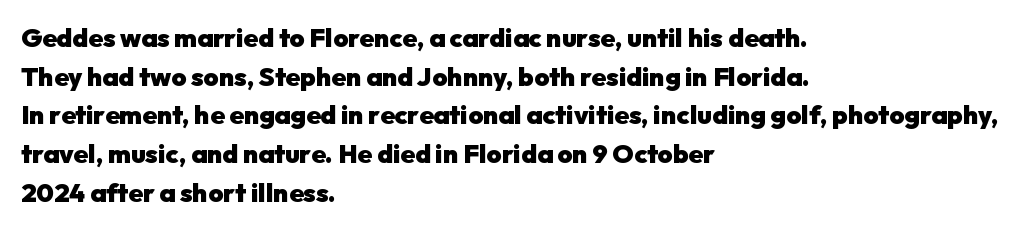
The image shows 26 px bold type, upright; set left-aligned, normal line spacing (1.49x), normal letter spacing, not underlined.
